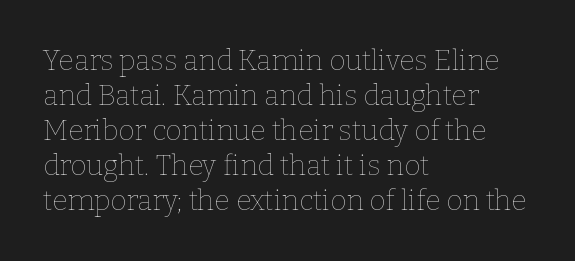
If you drew a line through each stem, it would be perfectly vertical. Inter-character spacing is left at the font's built-in metrics. A typesetter would call this leading conventional body-copy spacing. Which margin do the lines hug? The left one — the right edge is uneven. Vertical stems look standard width or narrower in stroke. Descenders are the only things crossing below the line.
